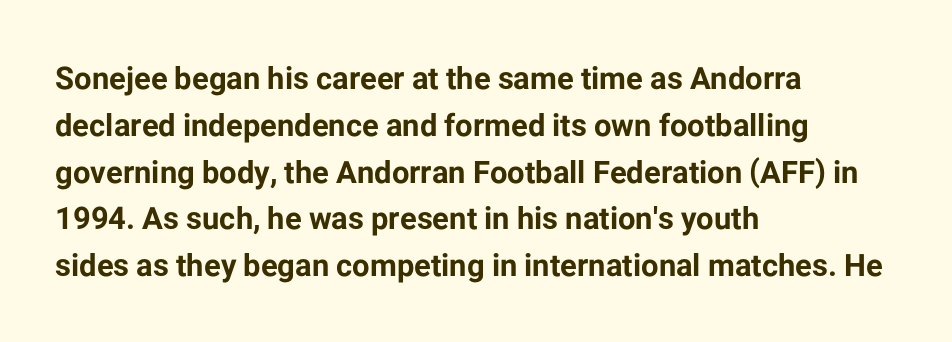
The characters look thick and weighty, a clear bold. Quick note: underline off. The text block is weighted toward the left margin, trailing off unevenly rightward. You can tell it's not italic because the verticals are truly vertical.
